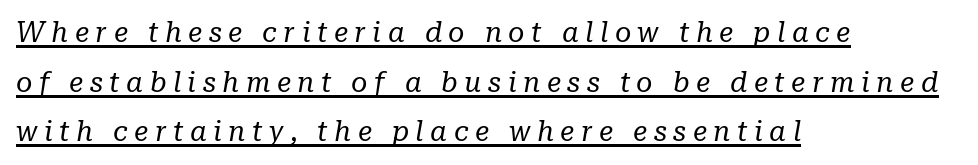
Q: Is the text bold? A: No.
Q: Is the text italic (slanted)? A: Yes, it leans right by about 10 degrees.
Q: Is the typeface a serif or a sans-serif typeface? A: Serif.
Q: Is the text underlined? A: Yes.
Q: How is the paragraph aligned? A: Left-aligned.
Q: Is the spacing between letters normal or unusually wide? A: Unusually wide.
Q: Width (condensed, normal, or wide)? A: Normal.
Q: Stroke contrast? A: Low.
Q: x-height? A: Medium.
Q: Monospaced? A: No.
